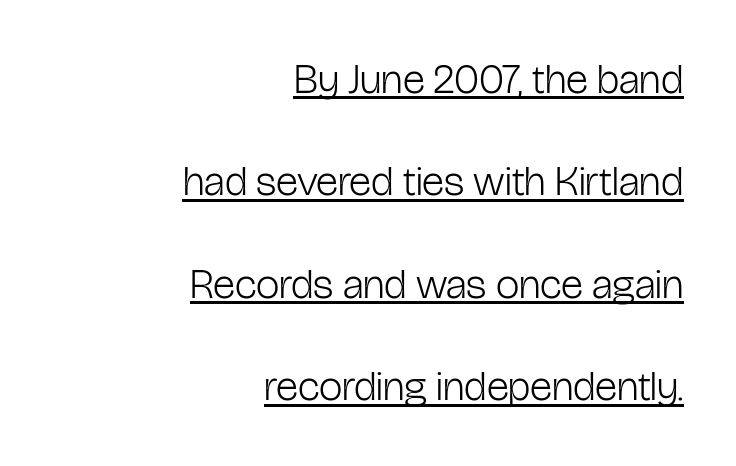
Q: Is the text bold? A: No.
Q: Is the text italic (slanted)? A: No, it is upright.
Q: Is the typeface a serif or a sans-serif typeface? A: Sans-serif.
Q: Is the text underlined? A: Yes.
Q: How is the paragraph aligned? A: Right-aligned.
Q: Is the spacing between letters normal or unusually wide? A: Normal.
Q: Is the spacing between lines tight, normal or loose? A: Loose.
Q: Width (condensed, normal, or wide)? A: Condensed.
Q: Stroke contrast? A: Low.
Q: x-height? A: Medium.
Q: Monospaced? A: No.
